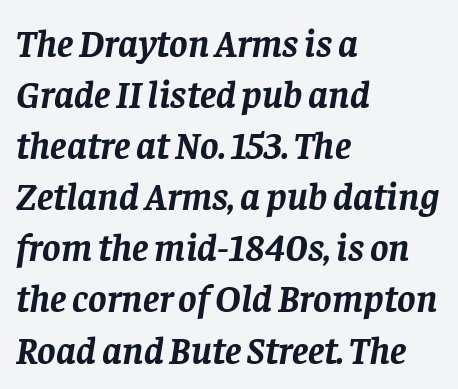
Q: Is the text bold? A: Yes.
Q: Is the text italic (slanted)? A: Yes, it leans right by about 8 degrees.
Q: Is the typeface a serif or a sans-serif typeface? A: Serif.
Q: Is the text underlined? A: No.
Q: How is the paragraph aligned? A: Left-aligned.
Q: Is the spacing between letters normal or unusually wide? A: Normal.
Q: Is the spacing between lines tight, normal or loose? A: Normal.
Q: Width (condensed, normal, or wide)? A: Normal.
Q: Stroke contrast? A: Low.
Q: x-height? A: Large.
Q: Monospaced? A: No.
